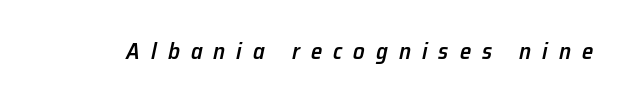
Q: Is the text bold? A: Semi-bold.
Q: Is the text italic (slanted)? A: Yes, it leans right by about 12 degrees.
Q: Is the text underlined? A: No.
Q: Is the spacing between letters normal or unusually wide? A: Unusually wide.
